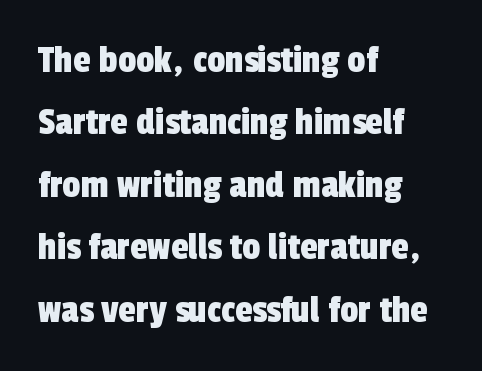
Baseline-to-baseline distance is the conventional proportion of letter height. The letters carry no serifs — their stems end cleanly without finishing strokes. These lines are set flush left with a ragged right edge. Spacing verdict: proportional, widths tailored to each character.
